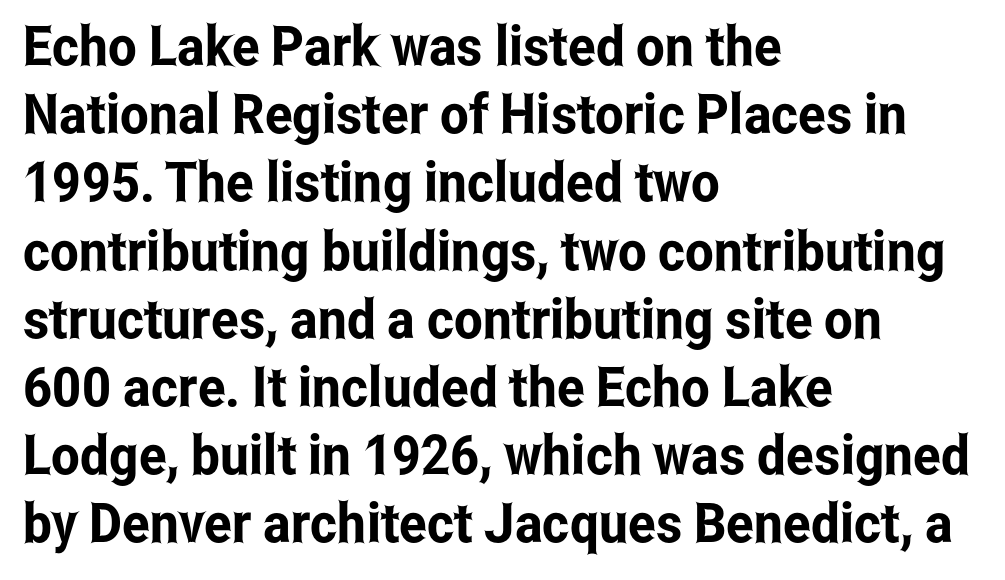
{"serif": "no", "italic": "no", "width": "condensed", "stroke_contrast": "low", "x_height": "medium", "monospaced": "no", "underline": "no", "align": "left", "line_spacing_ratio": 1.24, "letter_spacing": "normal", "letter_spacing_em": 0.0, "glyph_px": 55}
